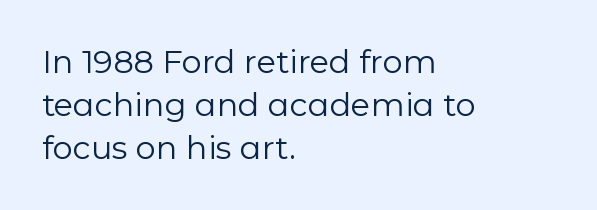
The image shows 32 px regular-weight sans-serif type, upright; set left-aligned, normal line spacing (1.34x), normal letter spacing, not underlined; low stroke contrast and a medium x-height.
